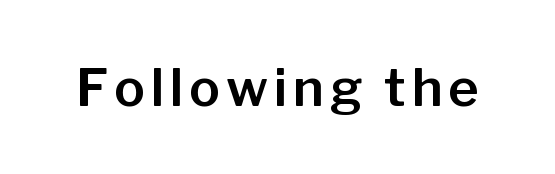
{"serif": "no", "italic": "no", "width": "normal", "stroke_contrast": "low", "x_height": "medium", "monospaced": "no", "underline": "no", "glyph_px": 52}
